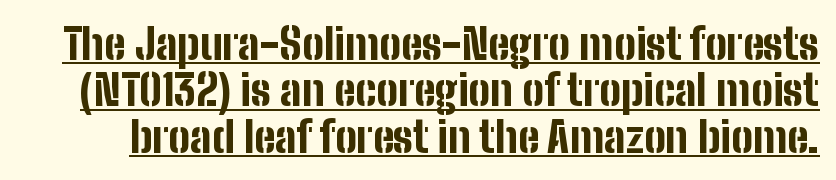
Q: Is the text bold? A: Yes.
Q: Is the text italic (slanted)? A: No, it is upright.
Q: Is the typeface a serif or a sans-serif typeface? A: Sans-serif.
Q: Is the text underlined? A: Yes.
Q: Is the spacing between letters normal or unusually wide? A: Normal.
Q: Is the spacing between lines tight, normal or loose? A: Tight.
Q: Width (condensed, normal, or wide)? A: Condensed.
Q: Stroke contrast? A: Low.
Q: x-height? A: Medium.
Q: Monospaced? A: No.
